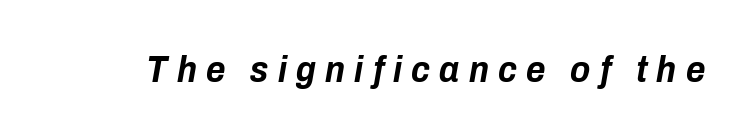
Q: Is the text bold? A: Yes.
Q: Is the text italic (slanted)? A: Yes, it leans right by about 10 degrees.
Q: Is the text underlined? A: No.
Q: Is the spacing between letters normal or unusually wide? A: Unusually wide.
Q: Width (condensed, normal, or wide)? A: Condensed.
Q: Stroke contrast? A: Low.
Q: x-height? A: Medium.
Q: Monospaced? A: No.
